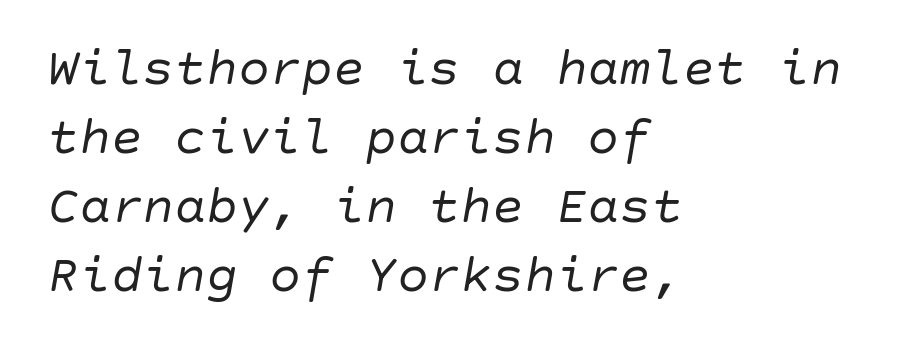
The image shows 53 px regular-weight type, italic (leaning right); set left-aligned, normal line spacing (1.3x), normal letter spacing, not underlined; low stroke contrast and a large x-height.
